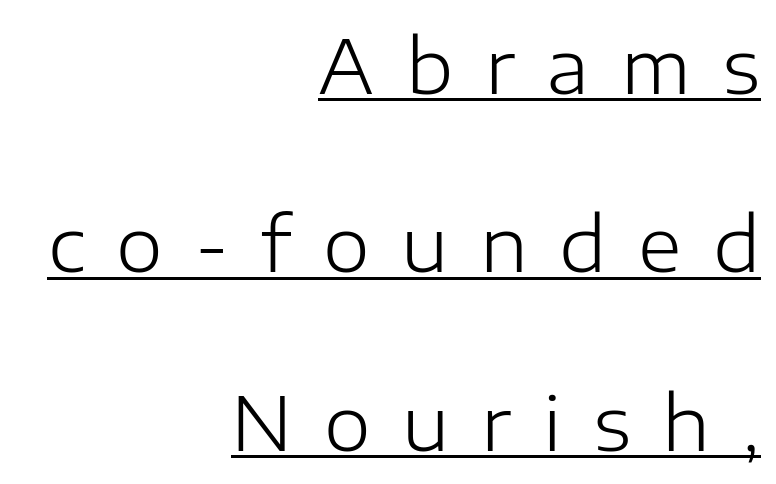
The image shows 75 px light sans-serif type, upright; set right-aligned, loose line spacing (2.38x), unusually wide letter spacing (+0.42 em), underlined; low stroke contrast and a medium x-height.
